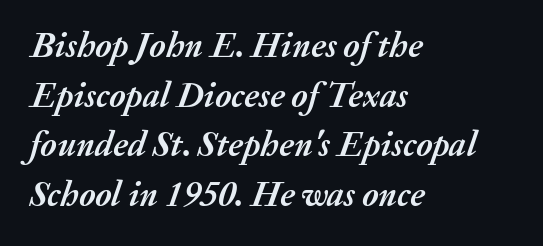
Spacing verdict: proportional, widths tailored to each character. In terms of letterspacing, this is plain default setting. Honestly, there is no underline to notice here at all. I'd describe the lettering as bold — thick and assertive.
